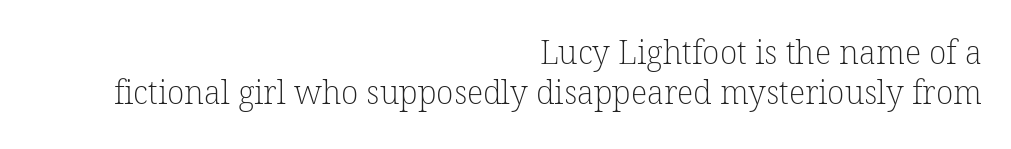
Line ends are locked; line starts wander. The passage shown is not bold in any degree. The passage shown is typed in a proportional face where columns would drift. Horizontal bands of white between lines are of average thickness.
